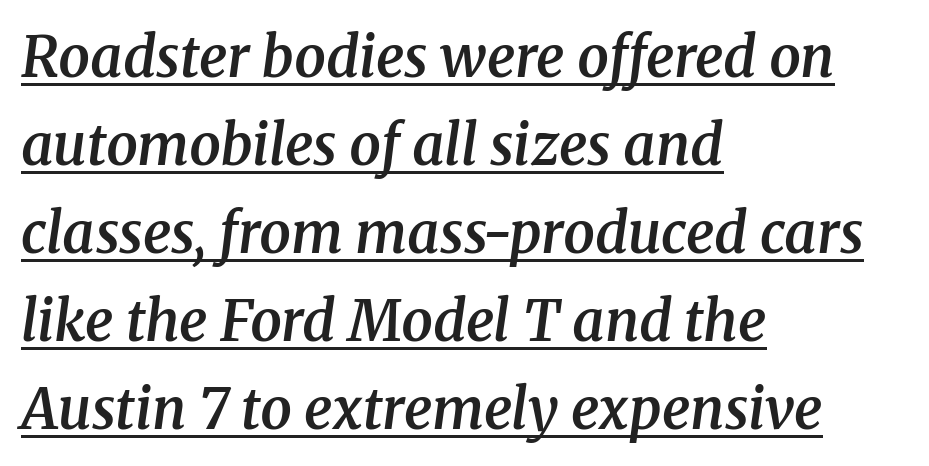
The leading is moderate, giving the passage an even texture. Casual observation: everything's shoved over to the left. Here the designer chose a conventional face with non-uniform glyph widths. In designer terms, the underline attribute is active on this setting. Compared with typical body copy, the letter spacing here is the same. The glyphs have the mass of a demibold cut, below bold.
